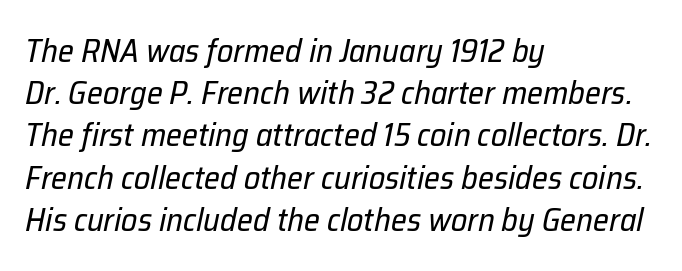
The image shows 32 px regular-weight type, italic (leaning right); set left-aligned, normal line spacing (1.32x), normal letter spacing, not underlined; low stroke contrast and a medium x-height.
